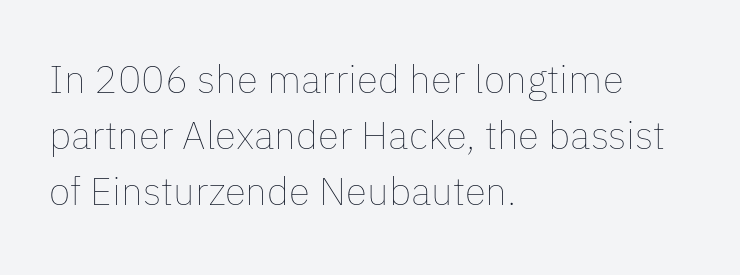
Q: Is the text bold? A: No.
Q: Is the text italic (slanted)? A: No, it is upright.
Q: Is the text underlined? A: No.
Q: How is the paragraph aligned? A: Left-aligned.
Q: Is the spacing between letters normal or unusually wide? A: Normal.
Q: Is the spacing between lines tight, normal or loose? A: Normal.
Q: Width (condensed, normal, or wide)? A: Normal.
Q: Stroke contrast? A: Low.
Q: x-height? A: Medium.
Q: Monospaced? A: No.
